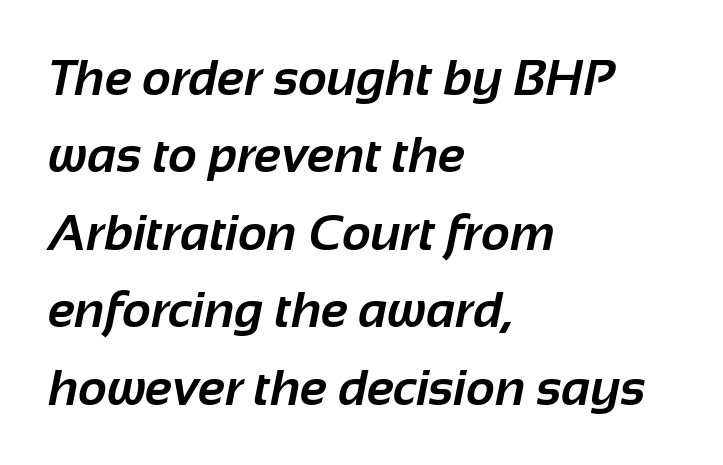
The image shows 50 px bold sans-serif type; set left-aligned, normal line spacing (1.55x), normal letter spacing, not underlined; low stroke contrast and a medium x-height.
